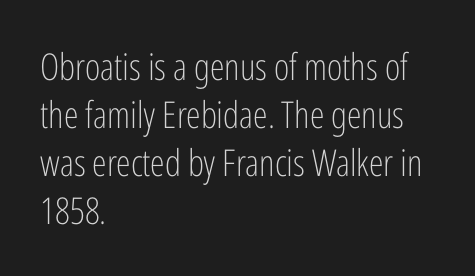
Honestly, the letter spacing is just normal — you wouldn't notice it. Quick note: not italic, upright. The vertical gap from one line to the next is medium. Each letter keeps its own natural width here, so spacing adapts to shape. The baseline area is clear. These lines stack with their left ends in a neat column.
